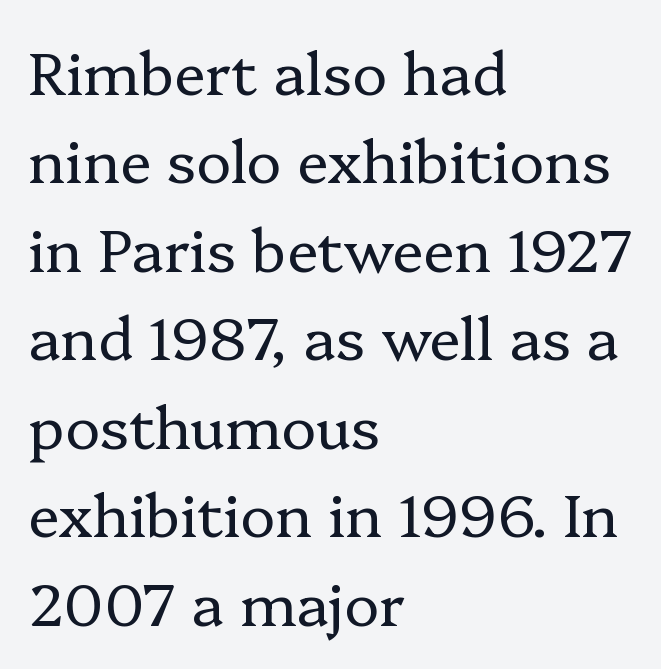
The passage shown has conventional tracking throughout. Horizontal alignment here is leftward, the default for most running prose. Regarding serifs, this sample has them. Regular leading.
